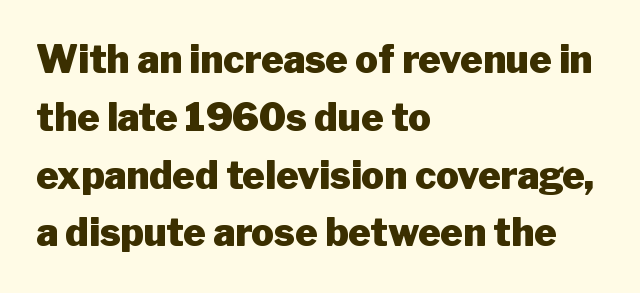
These lines are set flush left with a ragged right edge. The foot of each line stays bare and open. The lettering stays uniformly vertical, giving the passage a roman look. The leading is moderate, giving the passage an even texture.
